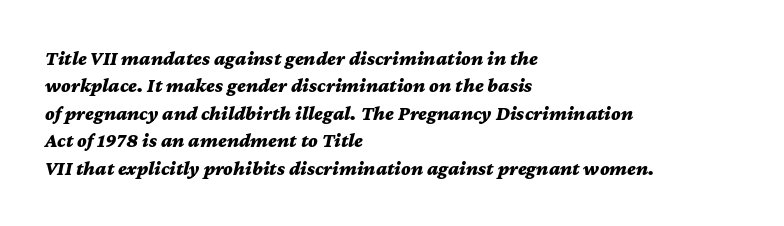
Clear beneath every line of the passage. Caption: standard tracking, unaltered. The rows are spaced the way most documents space them. The axis of the letterforms is tilted away from vertical. Each glyph is drawn with heavy, bold strokes. The lines in this sample share a left origin and differ only in where they stop.
